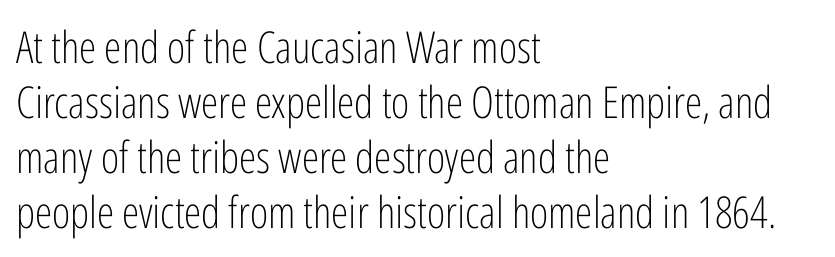
Q: Is the text bold? A: No.
Q: Is the text italic (slanted)? A: No, it is upright.
Q: Is the typeface a serif or a sans-serif typeface? A: Sans-serif.
Q: Is the text underlined? A: No.
Q: How is the paragraph aligned? A: Left-aligned.
Q: Is the spacing between letters normal or unusually wide? A: Normal.
Q: Is the spacing between lines tight, normal or loose? A: Normal.
Q: Width (condensed, normal, or wide)? A: Condensed.
Q: Stroke contrast? A: Low.
Q: x-height? A: Medium.
Q: Monospaced? A: No.
